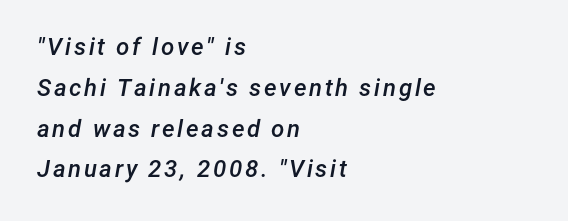
The image shows 24 px text type, italic (leaning right); set left-aligned, normal line spacing (1.7x), not underlined.
